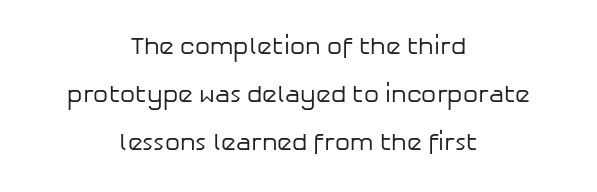
The image shows 24 px text type, upright; set centered, loose line spacing (2.01x), normal letter spacing, not underlined.
